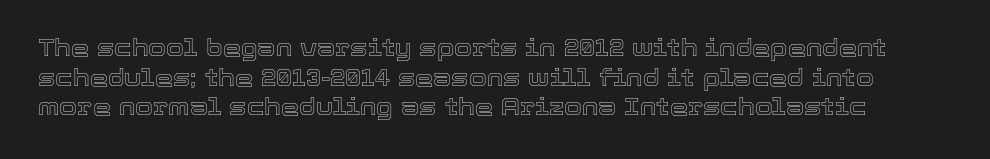
The image shows 23 px text type, upright; set normal line spacing (1.29x), normal letter spacing, not underlined.
